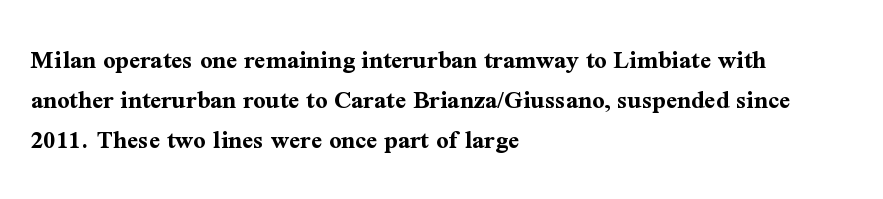
Q: Is the text bold? A: Yes.
Q: Is the text italic (slanted)? A: No, it is upright.
Q: Is the text underlined? A: No.
Q: How is the paragraph aligned? A: Left-aligned.
Q: Is the spacing between letters normal or unusually wide? A: Normal.
Q: Is the spacing between lines tight, normal or loose? A: Normal.
